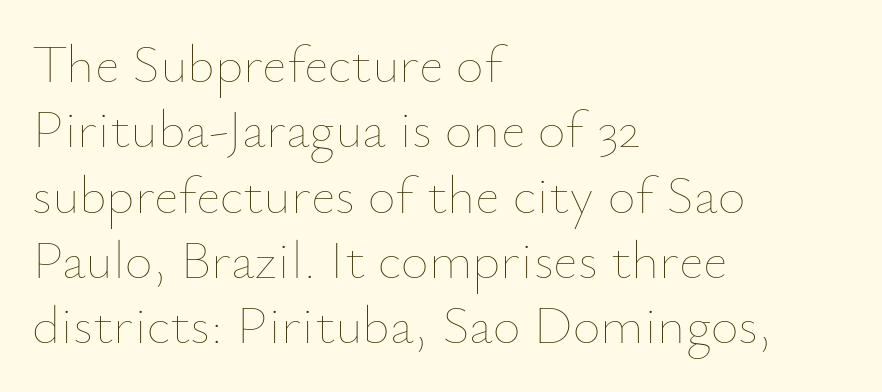
The specimen omits any rule beneath the text block's lines. Here the glyphs are tracked normally, forming tight word shapes. Stem width sits at or under what a default text font uses. Casual observation: everything's shoved over to the left.
